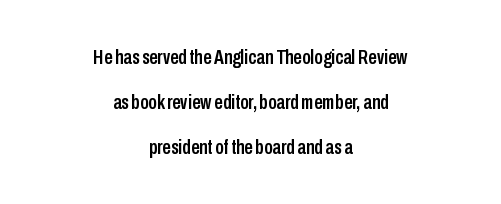
Q: Is the text italic (slanted)? A: No, it is upright.
Q: Is the text underlined? A: No.
Q: How is the paragraph aligned? A: Centered.
Q: Is the spacing between letters normal or unusually wide? A: Normal.
Q: Is the spacing between lines tight, normal or loose? A: Loose.
